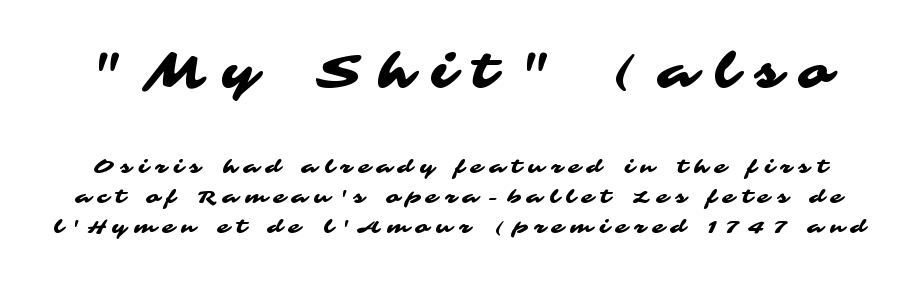
The image shows 47 px wide sans-serif type; set normal line spacing (1.58x), unusually wide letter spacing (+0.38 em), not underlined; the first (top) block is 2.47x larger; medium stroke contrast and a medium x-height.
